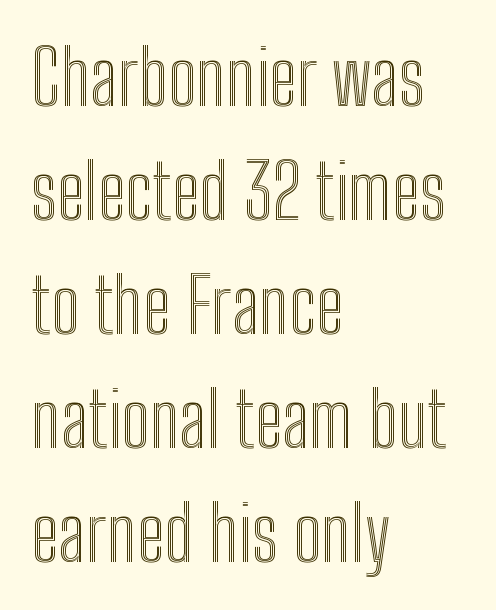
The image shows 76 px condensed type, upright; set left-aligned, normal line spacing (1.5x), normal letter spacing, not underlined; a medium x-height.
